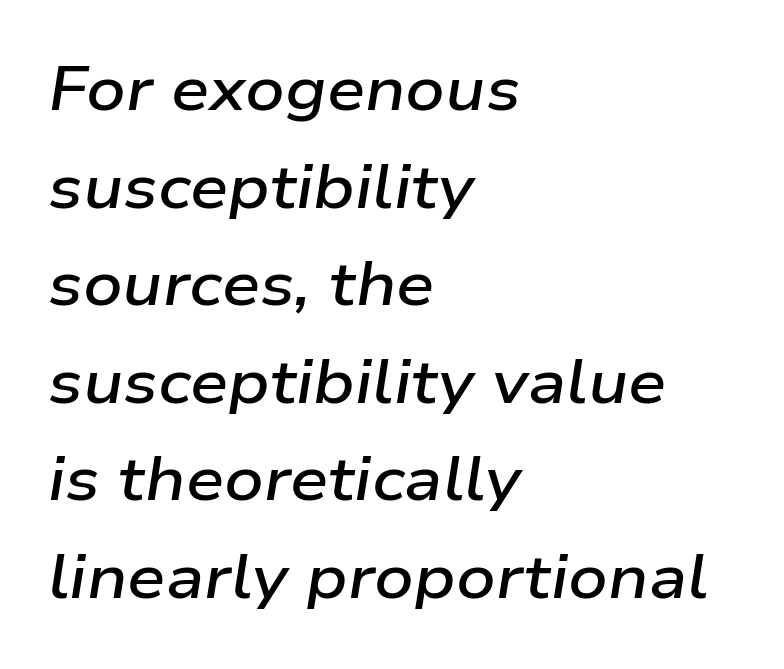
Interline gaps are of average width in this sample. These lines stack with their left ends in a neat column. Lines of text with bare space underneath. Typographic density is moderately raised because the face is semibold. Each letter keeps its own natural width here, so spacing adapts to shape.
